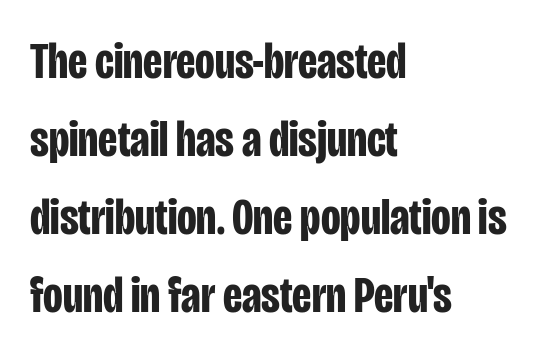
Q: Is the text bold? A: Yes.
Q: Is the text italic (slanted)? A: No, it is upright.
Q: Is the typeface a serif or a sans-serif typeface? A: Sans-serif.
Q: Is the text underlined? A: No.
Q: How is the paragraph aligned? A: Left-aligned.
Q: Is the spacing between letters normal or unusually wide? A: Normal.
Q: Is the spacing between lines tight, normal or loose? A: Normal.
Q: Width (condensed, normal, or wide)? A: Condensed.
Q: Stroke contrast? A: Low.
Q: x-height? A: Large.
Q: Monospaced? A: No.
